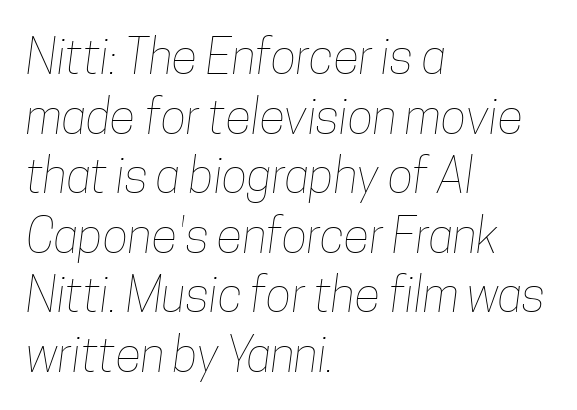
Note the varied advance widths — an 'i' is clearly narrower than an 'm'. No chunkiness to these letters — they're not bold. Is the letter spacing exaggerated? No — it looks like the ordinary default. Just letters on the line, the space beneath them empty. The lines are quadded left.
